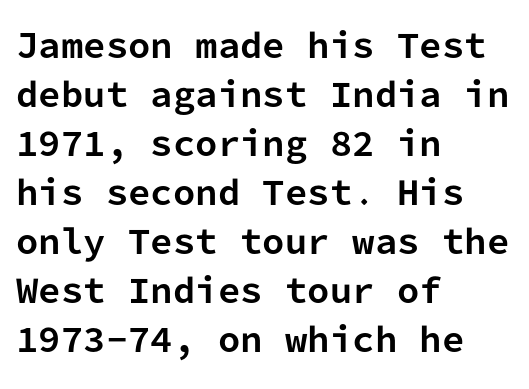
The image shows 32 px bold sans-serif type, upright, monospaced; set left-aligned, normal line spacing (1.53x), normal letter spacing, not underlined; low stroke contrast and a medium x-height.
